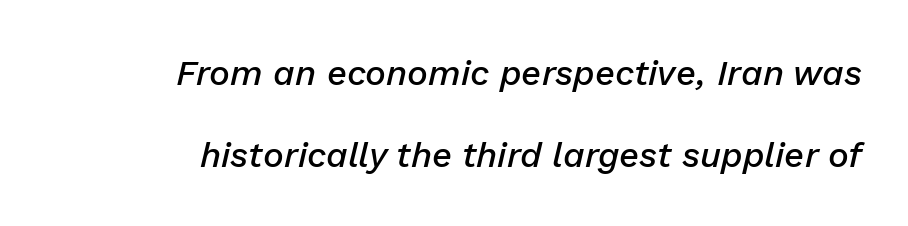
Each word holds together tightly as a unit, with standard inter-letter gaps. The ragged edge is on the left, which tells us the setting is flush right. Yep, that's italic — everything's leaning. Rule under the text: the space is simply empty. Each new line begins a long way beneath the previous one.
